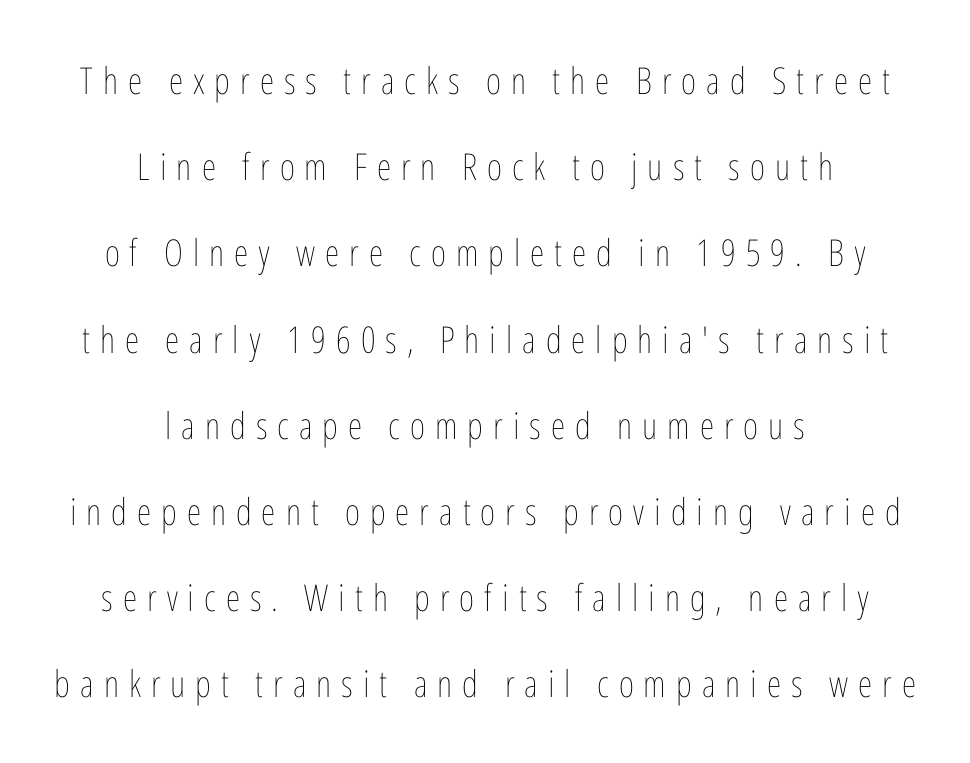
Q: Is the text bold? A: No.
Q: Is the text italic (slanted)? A: No, it is upright.
Q: Is the text underlined? A: No.
Q: How is the paragraph aligned? A: Centered.
Q: Is the spacing between letters normal or unusually wide? A: Unusually wide.
Q: Is the spacing between lines tight, normal or loose? A: Loose.
Q: Width (condensed, normal, or wide)? A: Condensed.
Q: Stroke contrast? A: Low.
Q: x-height? A: Medium.
Q: Monospaced? A: No.
